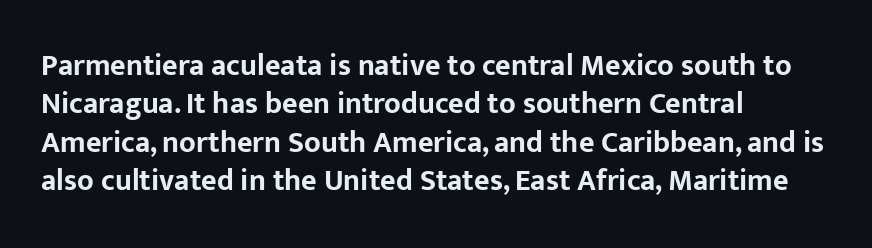
Successive baselines arrive at the customary interval. These lines keep a tight, regular rhythm from letter to letter. The foot of each line stays bare and open. Does the copy run flush right? No — it runs flush left. The glyphs have the mass of a bold cut.
